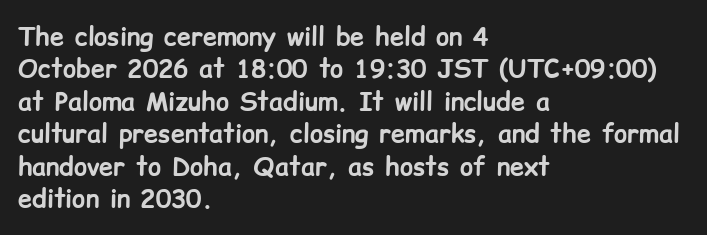
Q: Is the text bold? A: Yes.
Q: Is the text italic (slanted)? A: No, it is upright.
Q: Is the text underlined? A: No.
Q: How is the paragraph aligned? A: Left-aligned.
Q: Is the spacing between letters normal or unusually wide? A: Normal.
Q: Is the spacing between lines tight, normal or loose? A: Normal.
